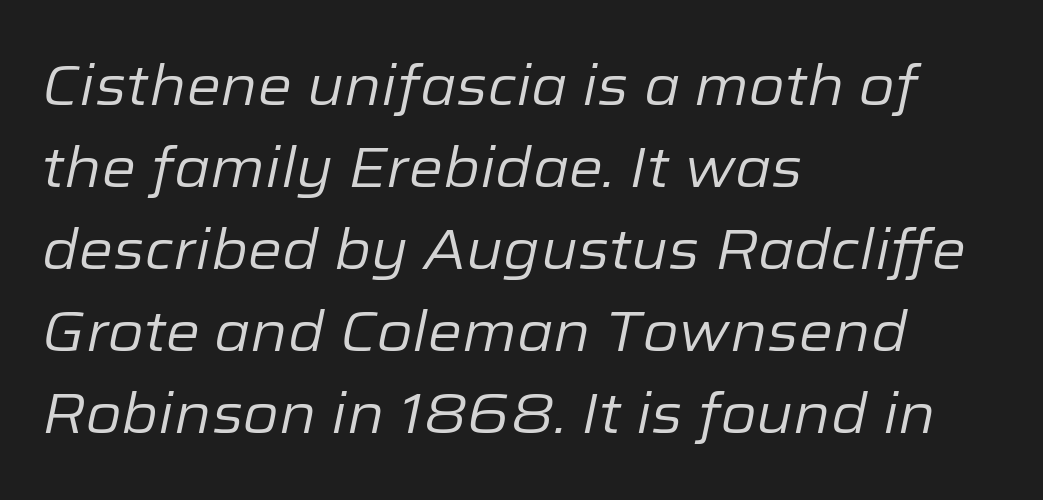
This sample has the flowing, uneven cadence of proportional lettering. Does the lettering tilt? It does — this is italic. Is the type heavy? It reads as light-to-regular instead. Observe the ordinary spacing: letters are neighbours, not strangers. Underlining? Definitely not there.
